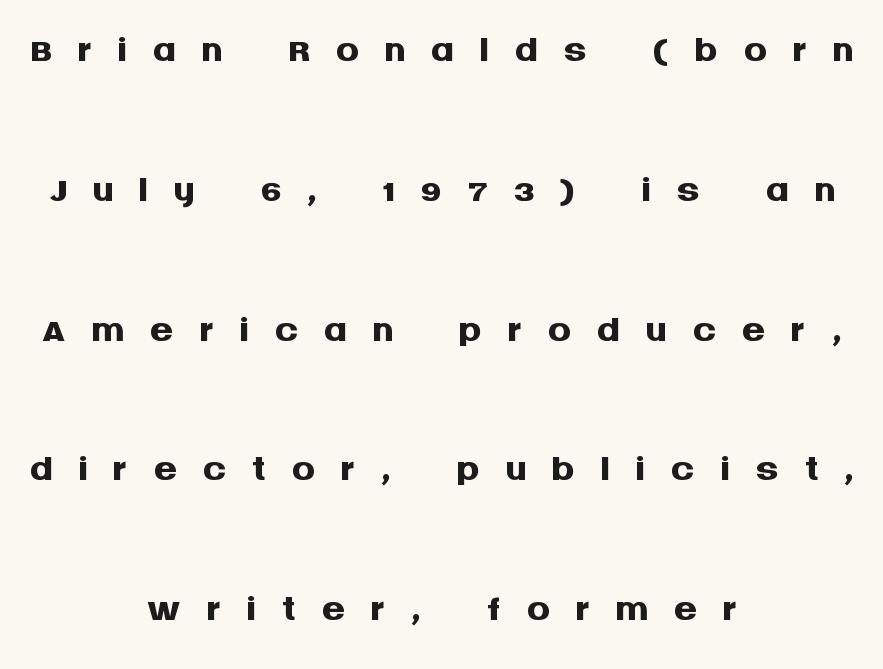
Visually the block forms a symmetrical silhouette, jagged on both flanks. This sample uses an upright cut, with every glyph sitting square on the baseline. Here the designer chose a conventional face with non-uniform glyph widths. Students, note that the glyphs here are deliberately spaced far apart. The characters display no serif detailing; their extremities are plain.
